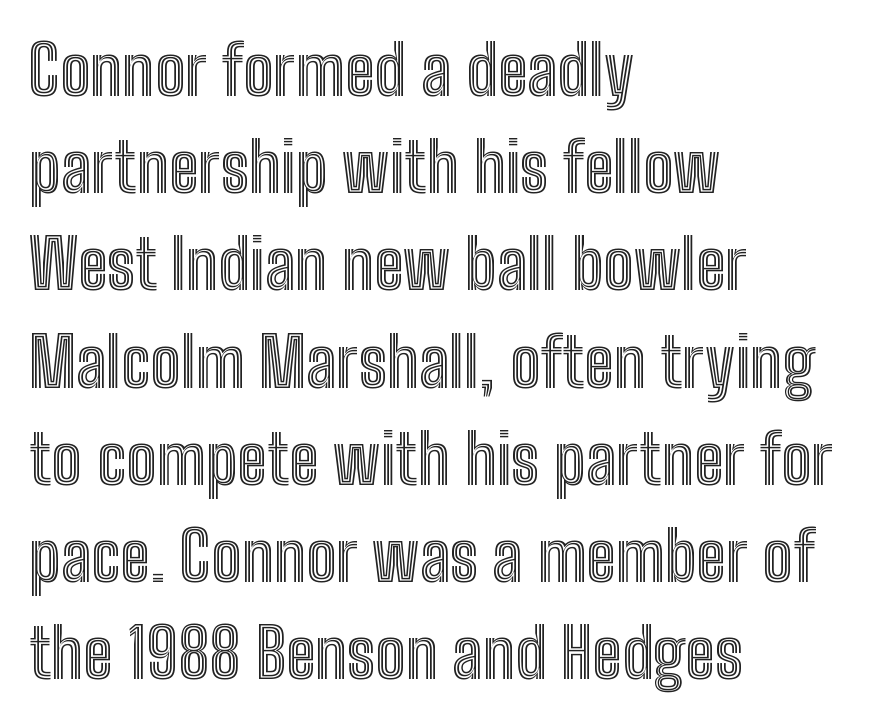
Quick note: not italic, upright. This block has exactly the height ordinary leading produces. Characters follow at the spacing the type designer built in. Is this a fixed-width face? No — the glyphs have proportional, varying widths. The passage shown is not underscored anywhere. The paragraph has a hard left edge and a soft right edge.
